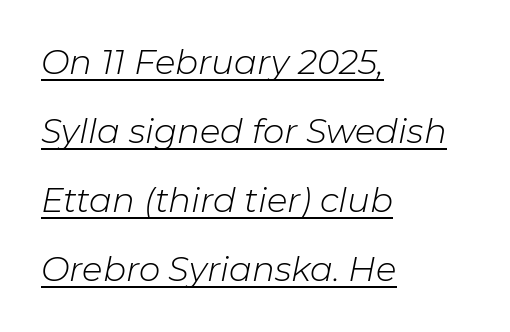
{"italic": "yes", "lean": "right", "slant_degrees": 11, "bold": "no", "weight": "light", "width": "normal", "stroke_contrast": "low", "x_height": "medium", "monospaced": "no", "underline": "yes", "align": "left", "line_spacing": "loose", "line_spacing_ratio": 2.03, "letter_spacing": "normal", "letter_spacing_em": 0.0, "glyph_px": 34}
